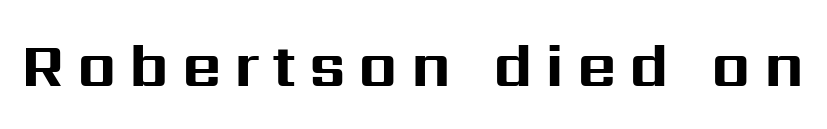
The image shows 61 px bold sans-serif type, upright; set unusually wide letter spacing (+0.21 em), not underlined; medium stroke contrast and a medium x-height.
